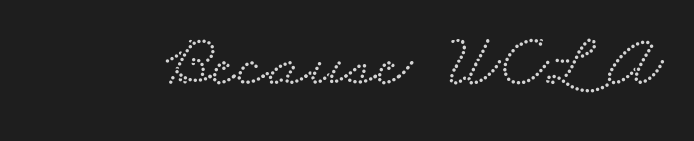
The image shows 76 px wide serif type; set normal letter spacing, not underlined; low stroke contrast and a small x-height.
